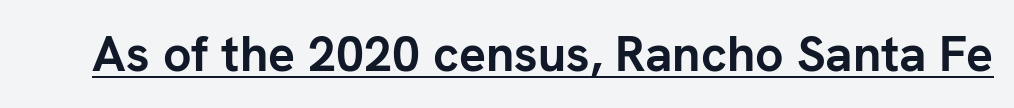
The image shows 50 px semibold sans-serif type, upright; set normal letter spacing, underlined; low stroke contrast and a medium x-height.
